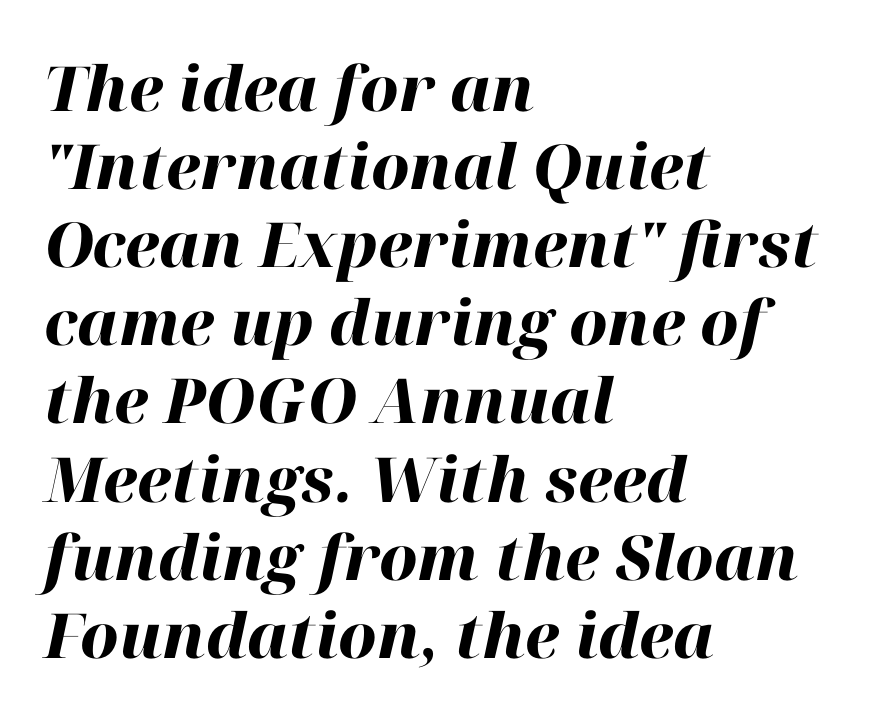
The typography opts for an oblique posture over an upright one. The letters are bold, with thick, heavy strokes. These lines are rendered in a variable-pitch font. Interline gaps are of average width in this sample. Nobody drew a line under any word here.
